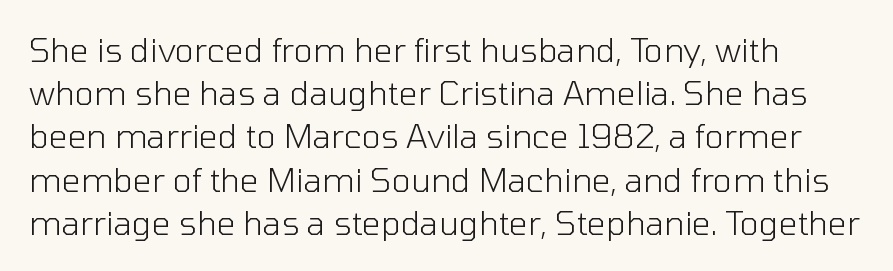
{"serif": "no", "italic": "no", "bold": "no", "weight": "light", "width": "normal", "stroke_contrast": "low", "x_height": "medium", "monospaced": "no", "underline": "no", "align": "left", "line_spacing": "normal", "line_spacing_ratio": 1.31, "letter_spacing": "normal", "letter_spacing_em": 0.0, "glyph_px": 33}
